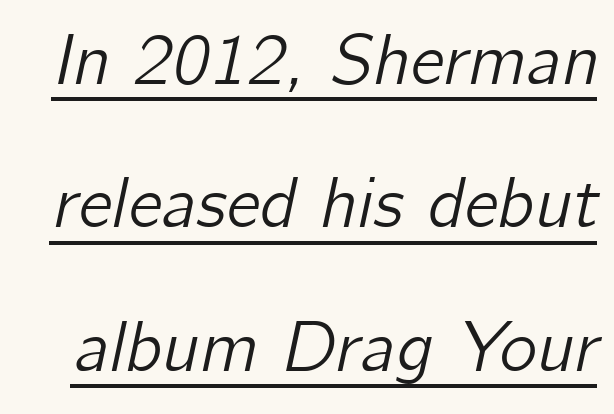
If you drew a line through each stem, it would be angled. You could not count columns in this text — the font is proportionally spaced. Short note: letters normally spaced. Underlining? Definitely there.
